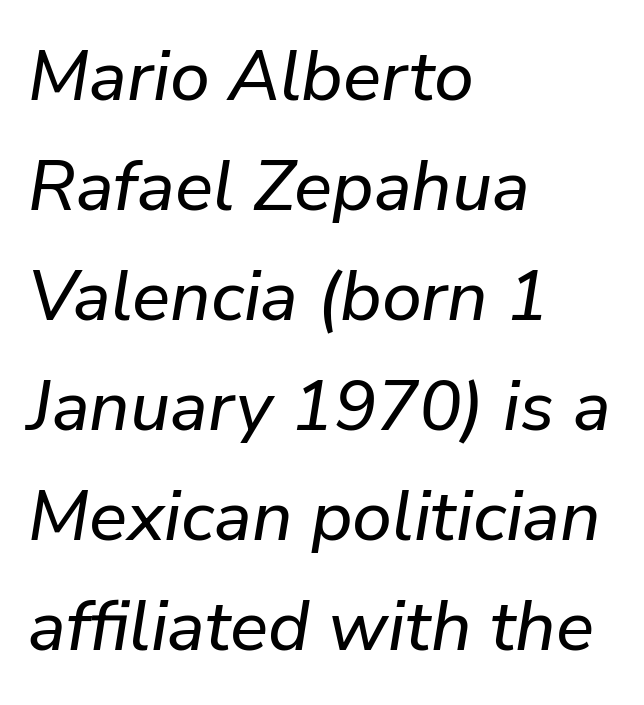
Q: Is the text italic (slanted)? A: Yes, it leans right by about 9 degrees.
Q: Is the text underlined? A: No.
Q: How is the paragraph aligned? A: Left-aligned.
Q: Is the spacing between letters normal or unusually wide? A: Normal.
Q: Is the spacing between lines tight, normal or loose? A: Normal.
Q: Width (condensed, normal, or wide)? A: Normal.
Q: Stroke contrast? A: Low.
Q: x-height? A: Medium.
Q: Monospaced? A: No.
